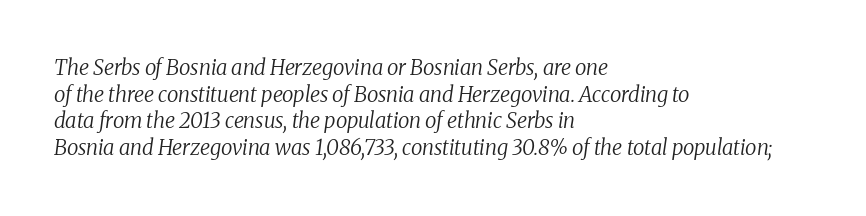
The image shows 21 px text type, italic (leaning right); set left-aligned, normal line spacing (1.27x), normal letter spacing, not underlined.
